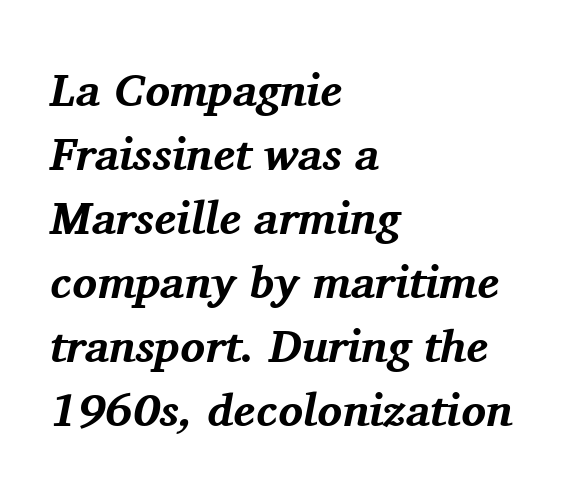
The image shows 46 px bold serif type, italic (leaning right); set left-aligned, normal line spacing (1.39x), normal letter spacing, not underlined; medium stroke contrast and a medium x-height.
